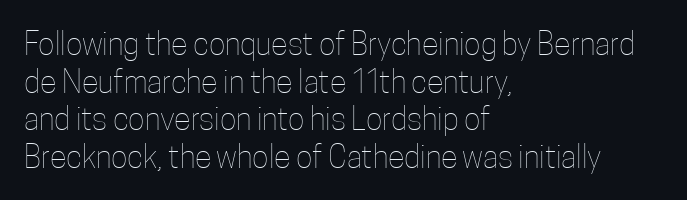
Q: Is the text bold? A: No.
Q: Is the text italic (slanted)? A: No, it is upright.
Q: Is the text underlined? A: No.
Q: How is the paragraph aligned? A: Left-aligned.
Q: Is the spacing between letters normal or unusually wide? A: Normal.
Q: Width (condensed, normal, or wide)? A: Condensed.
Q: Stroke contrast? A: Low.
Q: x-height? A: Medium.
Q: Monospaced? A: No.
